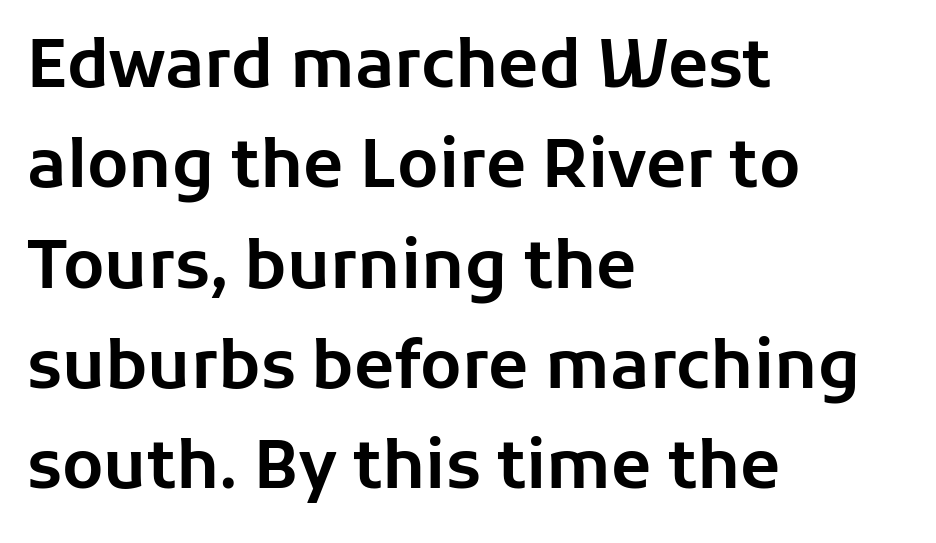
Q: Is the text italic (slanted)? A: No, it is upright.
Q: Is the typeface a serif or a sans-serif typeface? A: Sans-serif.
Q: Is the text underlined? A: No.
Q: How is the paragraph aligned? A: Left-aligned.
Q: Is the spacing between letters normal or unusually wide? A: Normal.
Q: Is the spacing between lines tight, normal or loose? A: Normal.
Q: Width (condensed, normal, or wide)? A: Normal.
Q: Stroke contrast? A: Low.
Q: x-height? A: Medium.
Q: Monospaced? A: No.
